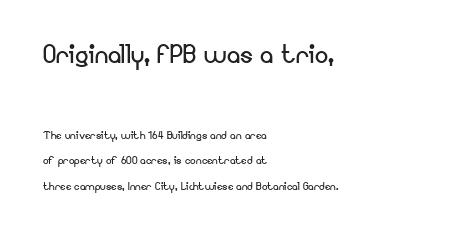
Q: Is the text bold? A: No.
Q: Is the text italic (slanted)? A: No, it is upright.
Q: Is the typeface a serif or a sans-serif typeface? A: Sans-serif.
Q: Is the text underlined? A: No.
Q: How is the paragraph aligned? A: Left-aligned.
Q: Is the spacing between letters normal or unusually wide? A: Normal.
Q: Which block of text is set in a larger size, the first (top) or the second (bottom)? A: The first (top) one.
Q: Width (condensed, normal, or wide)? A: Normal.
Q: Stroke contrast? A: Low.
Q: x-height? A: Small.
Q: Monospaced? A: No.
